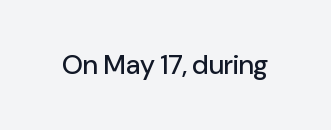
{"italic": "no", "underline": "no", "letter_spacing": "normal", "letter_spacing_em": 0.0, "glyph_px": 27}
